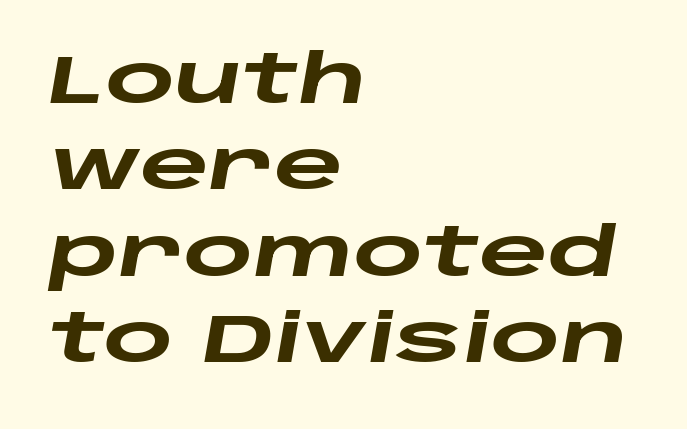
The image shows 67 px heavy, wide type, italic (leaning right); set left-aligned, normal line spacing (1.29x), normal letter spacing, not underlined; low stroke contrast and a large x-height.
